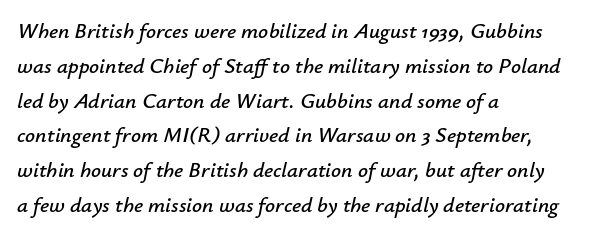
The image shows 22 px text type, italic (leaning right); set left-aligned, normal line spacing (1.58x), normal letter spacing, not underlined.
